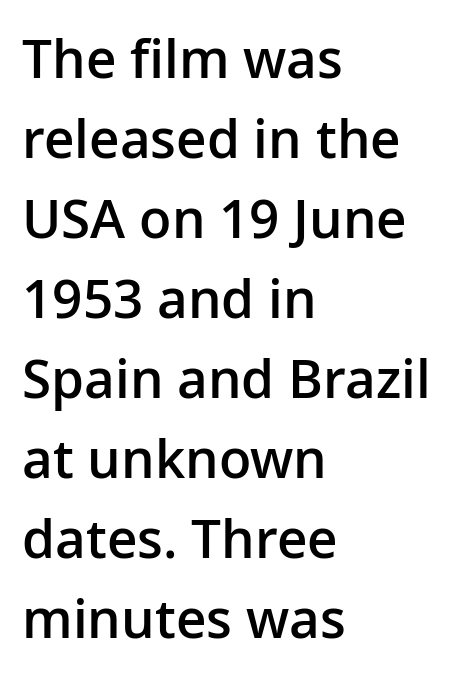
The image shows 53 px semibold sans-serif type, upright; set left-aligned, normal line spacing (1.51x), normal letter spacing, not underlined; low stroke contrast and a medium x-height.
